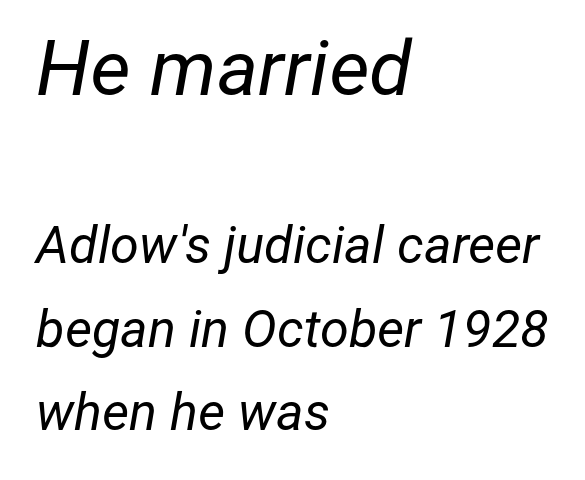
Q: Is the text bold? A: No.
Q: Is the text italic (slanted)? A: Yes, it leans right by about 12 degrees.
Q: Is the text underlined? A: No.
Q: How is the paragraph aligned? A: Left-aligned.
Q: Is the spacing between letters normal or unusually wide? A: Normal.
Q: Is the spacing between lines tight, normal or loose? A: Normal.
Q: Which block of text is set in a larger size, the first (top) or the second (bottom)? A: The first (top) one.
Q: Width (condensed, normal, or wide)? A: Normal.
Q: Stroke contrast? A: Low.
Q: x-height? A: Medium.
Q: Monospaced? A: No.
